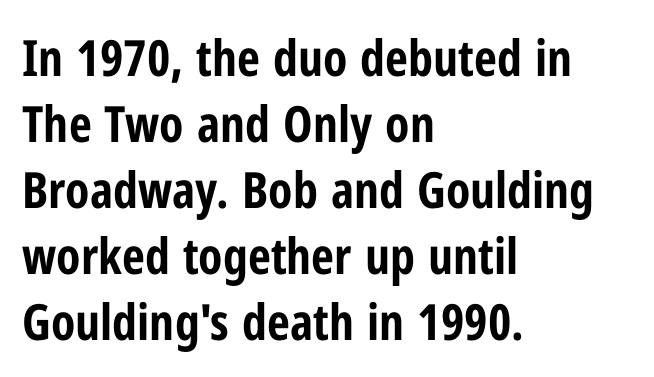
The image shows 50 px bold, condensed sans-serif type, upright; set left-aligned, normal line spacing (1.32x), normal letter spacing, not underlined; low stroke contrast and a medium x-height.
